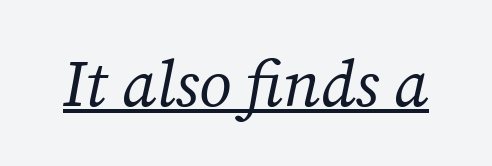
Q: Is the text bold? A: No.
Q: Is the text italic (slanted)? A: Yes, it leans right by about 12 degrees.
Q: Is the typeface a serif or a sans-serif typeface? A: Serif.
Q: Is the text underlined? A: Yes.
Q: Is the spacing between letters normal or unusually wide? A: Normal.
Q: Width (condensed, normal, or wide)? A: Normal.
Q: Stroke contrast? A: Medium.
Q: x-height? A: Medium.
Q: Monospaced? A: No.
